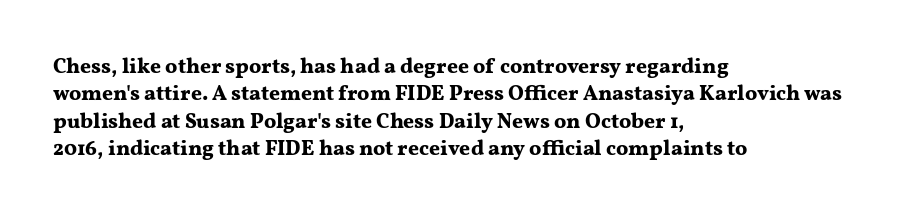
The image shows 21 px bold type, upright; set left-aligned, normal line spacing (1.3x), normal letter spacing, not underlined.
